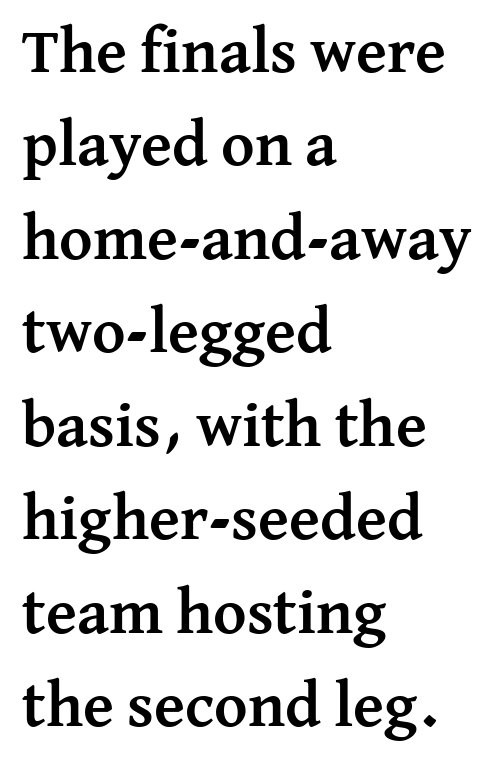
{"serif": "yes", "italic": "no", "bold": "yes", "weight": "semibold", "width": "normal", "stroke_contrast": "medium", "x_height": "medium", "monospaced": "no", "underline": "no", "align": "left", "line_spacing": "normal", "line_spacing_ratio": 1.46, "letter_spacing": "normal", "letter_spacing_em": 0.0, "glyph_px": 64}
